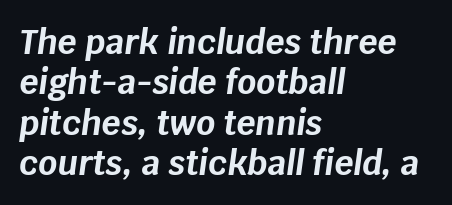
The space beneath each line is pristine and unruled. All the whitespace from short lines collects on the right. No extra tracking has been applied to these lines. Strokes here are thick enough to call this a true bold. You could not count columns in this text — the font is proportionally spaced.
